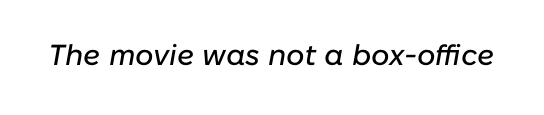
Q: Is the text italic (slanted)? A: Yes, it leans right by about 10 degrees.
Q: Is the text underlined? A: No.
Q: Is the spacing between letters normal or unusually wide? A: Normal.
Q: Width (condensed, normal, or wide)? A: Normal.
Q: Stroke contrast? A: Low.
Q: x-height? A: Medium.
Q: Monospaced? A: No.
